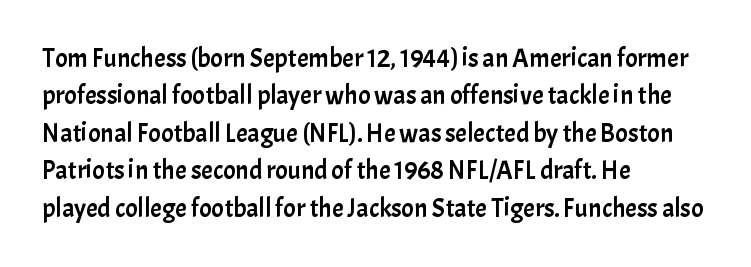
A typesetter would call this zero additional tracking. The string is rendered with underlining switched off. Reading down the block, your eye returns to a fixed left position each line. The lines sit at an ordinary, default distance from one another.
